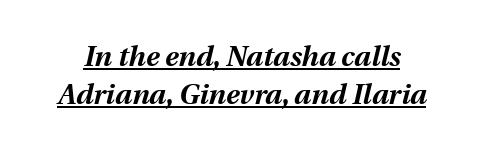
The image shows 28 px bold type, italic (leaning right); set normal line spacing (1.36x), normal letter spacing, underlined; medium stroke contrast and a medium x-height.
